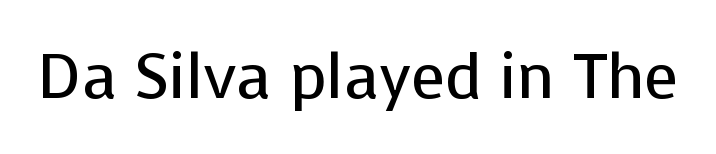
The image shows 63 px regular-weight sans-serif type, upright; set normal letter spacing, not underlined; low stroke contrast and a medium x-height.
